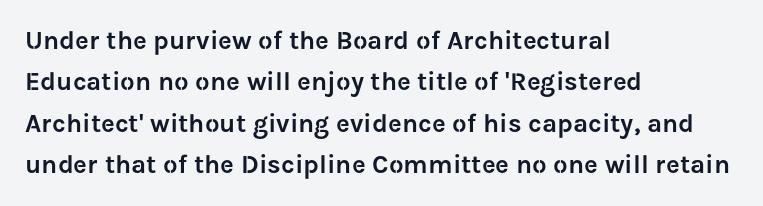
The image shows 26 px text type, upright; set left-aligned, normal line spacing (1.59x), normal letter spacing, not underlined.
